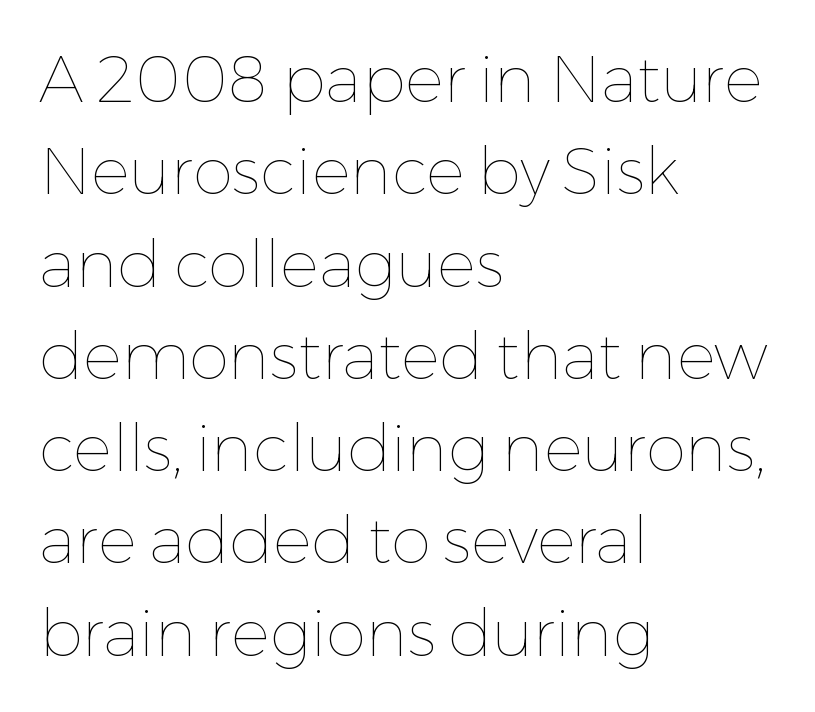
{"italic": "no", "bold": "no", "weight": "thin", "width": "normal", "stroke_contrast": "low", "x_height": "medium", "monospaced": "no", "underline": "no", "align": "left", "line_spacing": "normal", "line_spacing_ratio": 1.42, "letter_spacing": "normal", "letter_spacing_em": 0.0, "glyph_px": 65}
